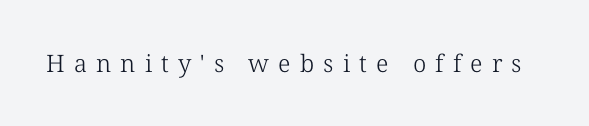
Q: Is the text bold? A: No.
Q: Is the text italic (slanted)? A: No, it is upright.
Q: Is the text underlined? A: No.
Q: Is the spacing between letters normal or unusually wide? A: Unusually wide.
